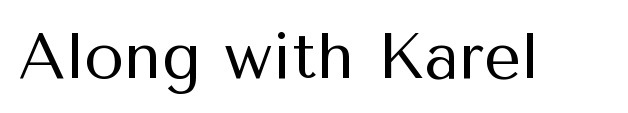
The image shows 65 px regular-weight sans-serif type, upright; set normal letter spacing, not underlined; medium stroke contrast and a medium x-height.
